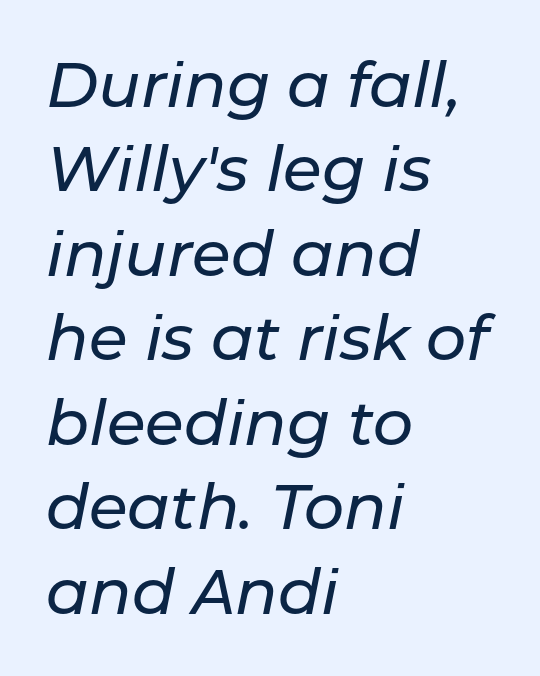
The image shows 63 px text type, italic (leaning right); set left-aligned, normal line spacing (1.34x), normal letter spacing, not underlined; low stroke contrast and a medium x-height.
